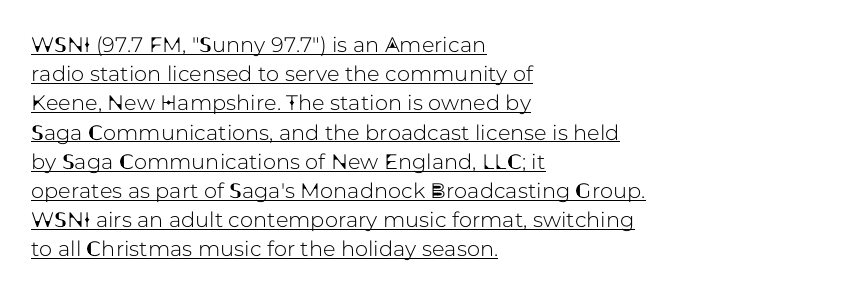
The image shows 21 px text type, upright; set left-aligned, normal line spacing (1.39x), normal letter spacing, underlined.
